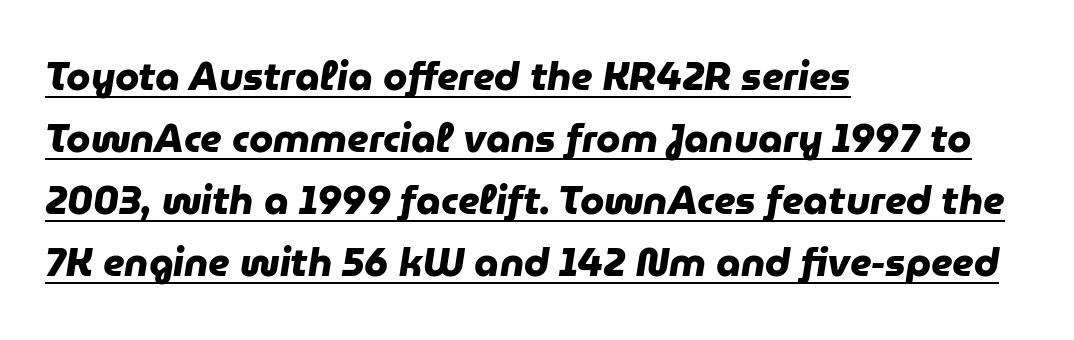
The image shows 39 px heavy sans-serif type; set left-aligned, normal line spacing (1.59x), normal letter spacing, underlined; low stroke contrast and a medium x-height.
